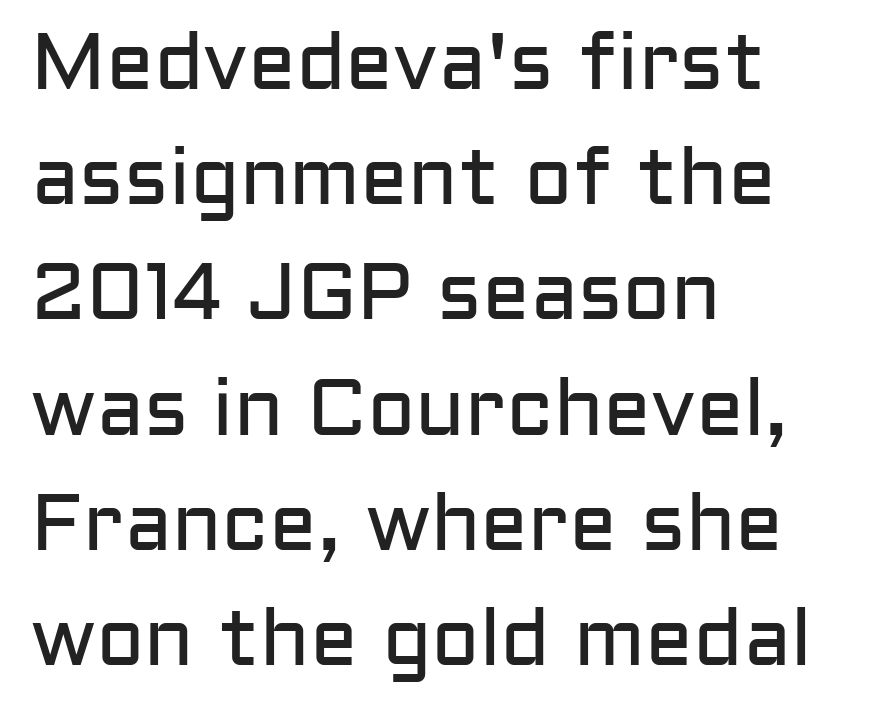
{"serif": "no", "italic": "no", "bold": "no", "weight": "regular", "width": "normal", "stroke_contrast": "low", "x_height": "medium", "monospaced": "no", "underline": "no", "align": "left", "line_spacing": "normal", "line_spacing_ratio": 1.44, "letter_spacing": "normal", "letter_spacing_em": 0.0, "glyph_px": 80}
